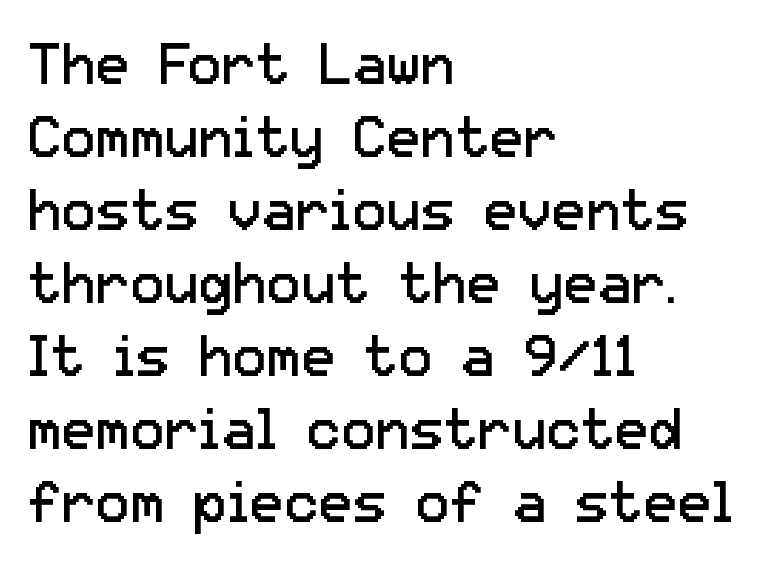
You can tell from the bare stems that sans-serif type was used. Stems here are at most as thick as an everyday book face. Nope, not italic — everything's standing straight. The text block is weighted toward the left margin, trailing off unevenly rightward.
